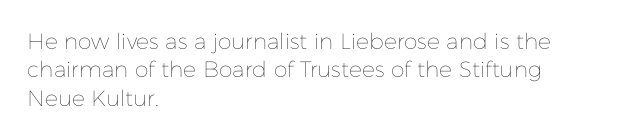
Q: Is the text bold? A: No.
Q: Is the text italic (slanted)? A: No, it is upright.
Q: Is the text underlined? A: No.
Q: How is the paragraph aligned? A: Left-aligned.
Q: Is the spacing between letters normal or unusually wide? A: Normal.
Q: Is the spacing between lines tight, normal or loose? A: Normal.
